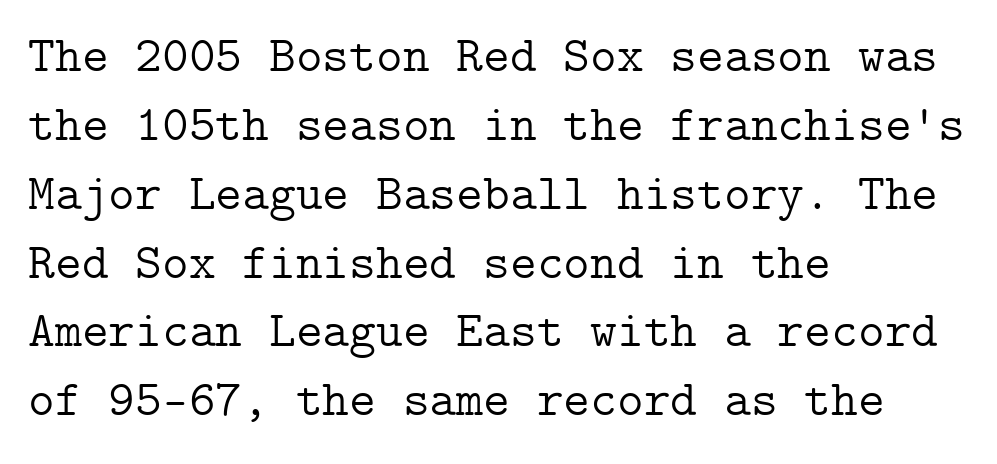
{"serif": "yes", "italic": "no", "bold": "no", "weight": "light", "width": "normal", "stroke_contrast": "low", "x_height": "medium", "underline": "no", "align": "left", "line_spacing": "normal", "line_spacing_ratio": 1.35, "letter_spacing": "normal", "letter_spacing_em": 0.0, "glyph_px": 51}
